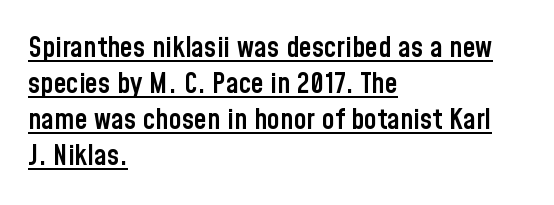
The image shows 29 px semibold, condensed sans-serif type, upright; set left-aligned, line spacing 1.24x, normal letter spacing, underlined; low stroke contrast and a medium x-height.
